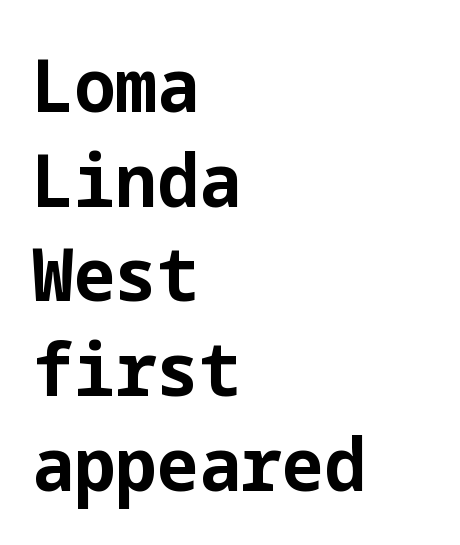
{"serif": "no", "italic": "no", "bold": "yes", "weight": "bold", "width": "normal", "stroke_contrast": "low", "x_height": "medium", "underline": "no", "align": "left", "line_spacing": "normal", "line_spacing_ratio": 1.28, "letter_spacing": "normal", "letter_spacing_em": 0.0, "glyph_px": 74}
